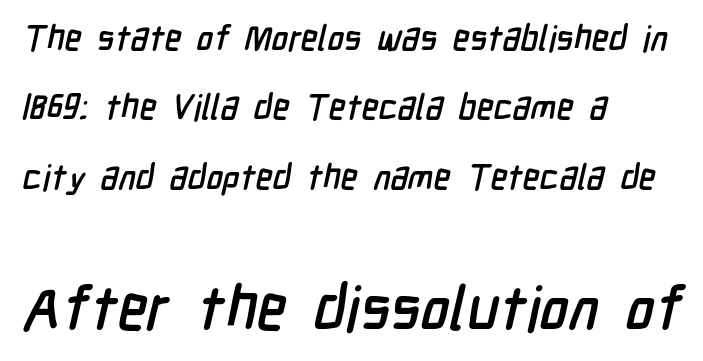
You could not count columns in this text — the font is proportionally spaced. These lines are composed in type without serifs. Letter spacing: default. Descender tails drop into unmarked territory.
